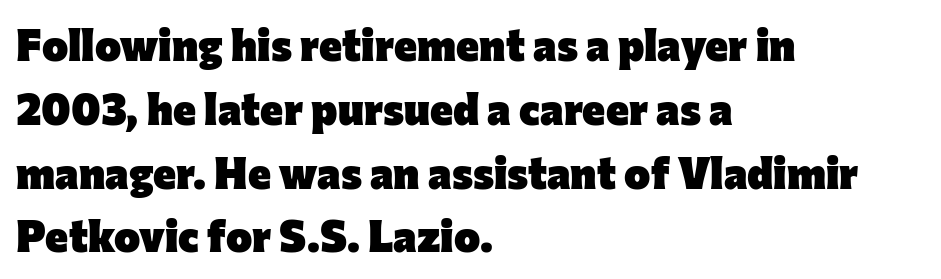
{"serif": "no", "italic": "no", "bold": "yes", "weight": "heavy", "width": "normal", "stroke_contrast": "low", "x_height": "medium", "monospaced": "no", "underline": "no", "align": "left", "line_spacing": "normal", "line_spacing_ratio": 1.45, "letter_spacing": "normal", "letter_spacing_em": 0.0, "glyph_px": 44}
